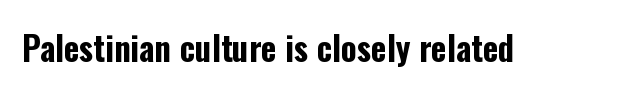
The image shows 33 px bold, condensed sans-serif type, upright; set normal letter spacing, not underlined; low stroke contrast and a medium x-height.
